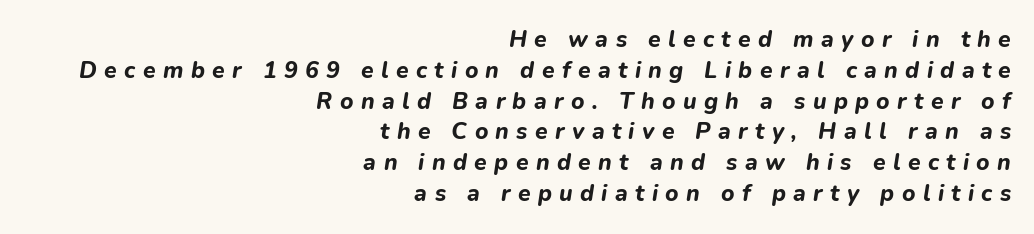
The image shows 23 px bold type, italic (leaning right); set right-aligned, normal line spacing (1.34x), unusually wide letter spacing (+0.32 em), not underlined.
